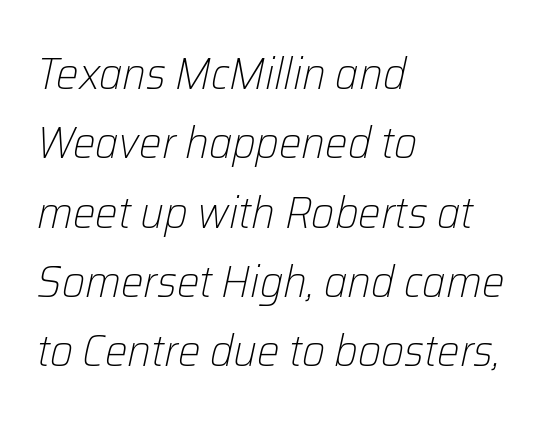
Q: Is the text bold? A: No.
Q: Is the text italic (slanted)? A: Yes, it leans right by about 12 degrees.
Q: Is the text underlined? A: No.
Q: How is the paragraph aligned? A: Left-aligned.
Q: Is the spacing between letters normal or unusually wide? A: Normal.
Q: Is the spacing between lines tight, normal or loose? A: Normal.
Q: Width (condensed, normal, or wide)? A: Normal.
Q: Stroke contrast? A: Low.
Q: x-height? A: Medium.
Q: Monospaced? A: No.
